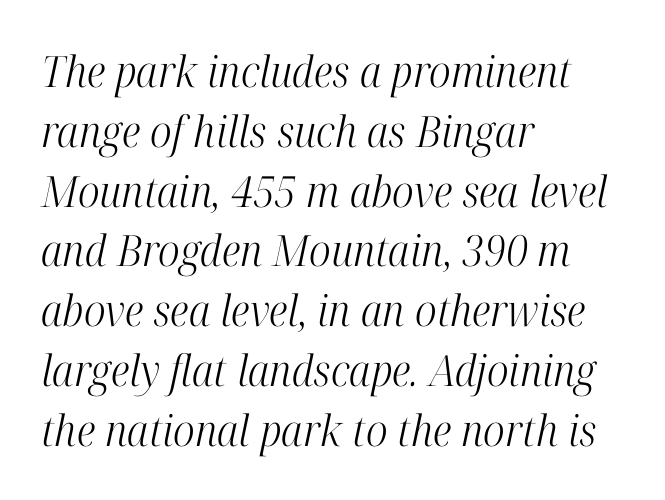
{"serif": "yes", "italic": "yes", "lean": "right", "slant_degrees": 12, "bold": "no", "weight": "light", "width": "condensed", "stroke_contrast": "high", "x_height": "medium", "monospaced": "no", "underline": "no", "align": "left", "line_spacing": "normal", "line_spacing_ratio": 1.39, "letter_spacing": "normal", "letter_spacing_em": 0.0, "glyph_px": 43}
